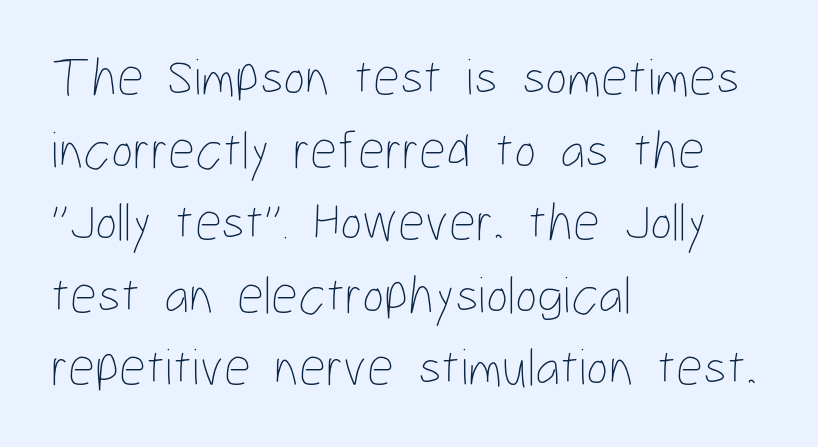
{"italic": "no", "bold": "no", "weight": "thin", "width": "condensed", "stroke_contrast": "low", "x_height": "medium", "monospaced": "no", "underline": "no", "align": "left", "line_spacing": "normal", "line_spacing_ratio": 1.37, "letter_spacing": "normal", "letter_spacing_em": 0.0, "glyph_px": 53}
